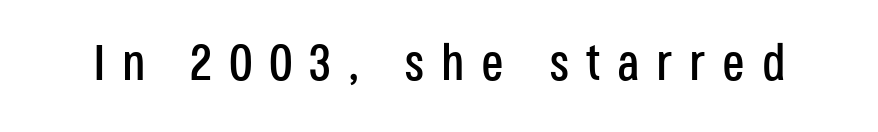
The image shows 51 px condensed sans-serif type, upright; set unusually wide letter spacing (+0.33 em), not underlined; low stroke contrast and a large x-height.
